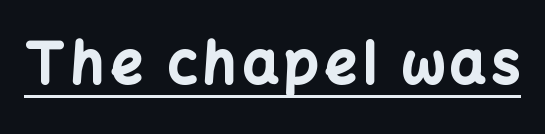
The image shows 56 px bold sans-serif type, upright; set underlined; low stroke contrast and a medium x-height.
